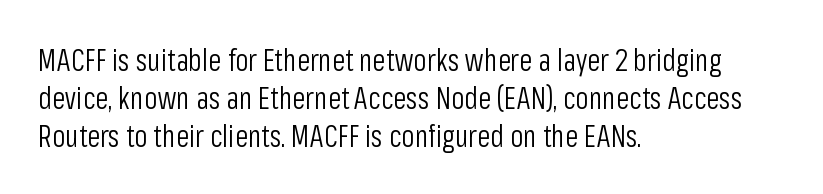
{"serif": "no", "italic": "no", "bold": "no", "weight": "light", "width": "condensed", "stroke_contrast": "low", "x_height": "medium", "monospaced": "no", "underline": "no", "align": "left", "line_spacing": "normal", "line_spacing_ratio": 1.26, "letter_spacing": "normal", "letter_spacing_em": 0.0, "glyph_px": 30}
